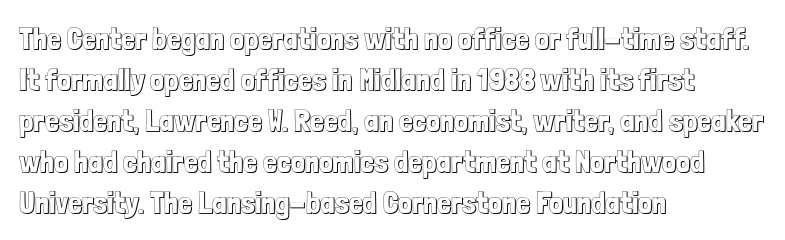
The lettering holds an erect, upright posture throughout. The compositor pushed each line to the left boundary. The letters sit at their default tracking, neither squeezed nor spread. Honestly, the row spacing looks completely unremarkable. Glance below the letters and you will spot only blank space. Note the varied advance widths — an 'i' is clearly narrower than an 'm'.
